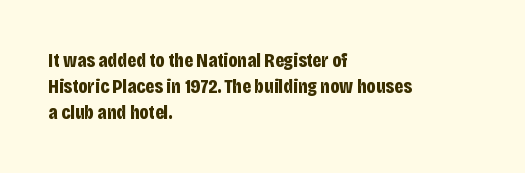
The image shows 20 px bold type, upright; set left-aligned, normal line spacing (1.29x), normal letter spacing, not underlined.
